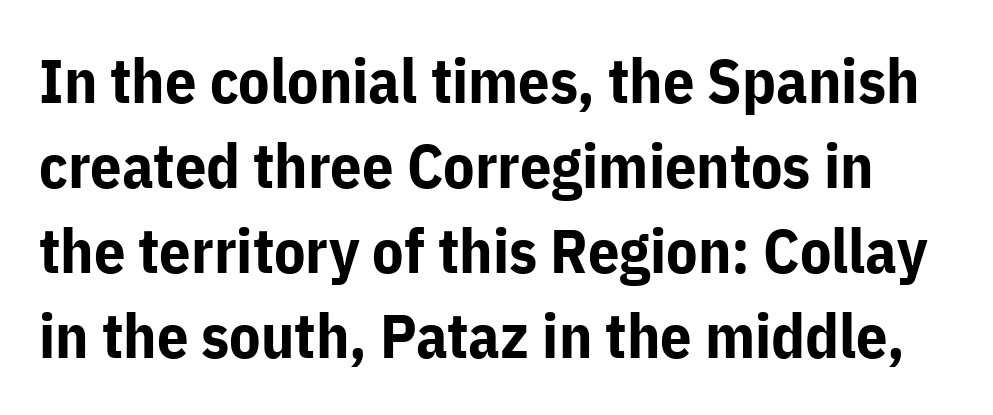
Q: Is the text bold? A: Yes.
Q: Is the text italic (slanted)? A: No, it is upright.
Q: Is the typeface a serif or a sans-serif typeface? A: Sans-serif.
Q: Is the text underlined? A: No.
Q: Is the spacing between letters normal or unusually wide? A: Normal.
Q: Is the spacing between lines tight, normal or loose? A: Normal.
Q: Width (condensed, normal, or wide)? A: Normal.
Q: Stroke contrast? A: Low.
Q: x-height? A: Medium.
Q: Monospaced? A: No.
